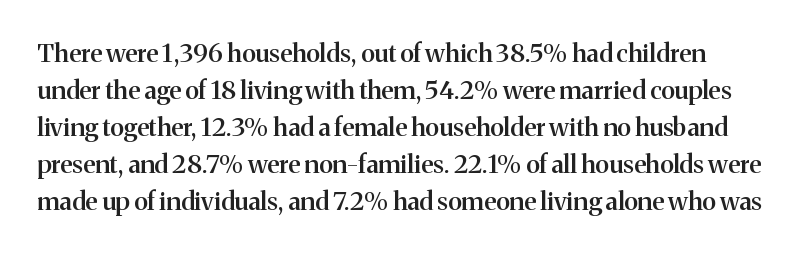
These lines carry some extra weight — a demibold, not a full bold. Has an underline been added? It has not. The designer left line spacing at the default. The letters stand straight up with perfectly vertical stems.
